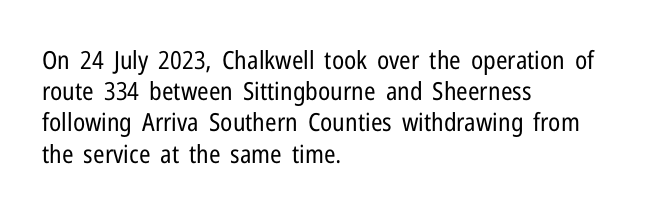
{"italic": "no", "bold": "no", "underline": "no", "align": "left", "line_spacing": "normal", "line_spacing_ratio": 1.25, "letter_spacing": "normal", "letter_spacing_em": 0.0, "glyph_px": 25}
